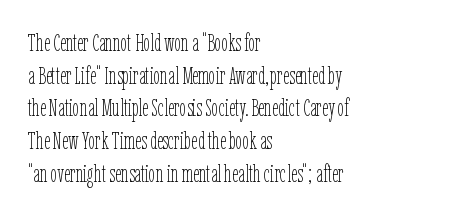
The image shows 24 px text type, upright; set left-aligned, normal line spacing (1.36x), normal letter spacing, not underlined.
